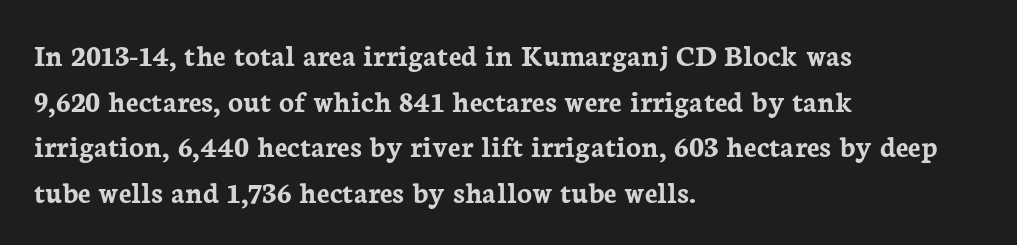
The image shows 31 px semibold serif type, upright; set left-aligned, normal line spacing (1.47x), normal letter spacing, not underlined; low stroke contrast and a medium x-height.
